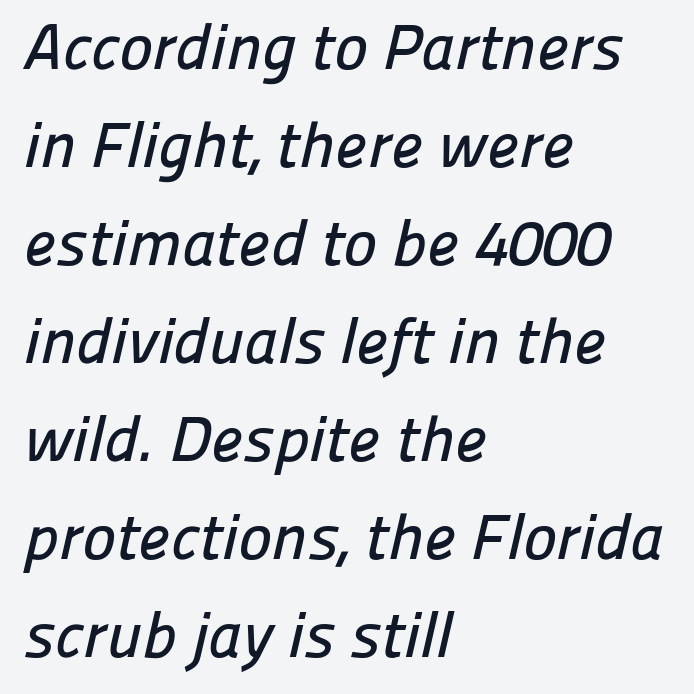
{"serif": "no", "width": "normal", "stroke_contrast": "low", "x_height": "medium", "monospaced": "no", "underline": "no", "align": "left", "line_spacing": "normal", "line_spacing_ratio": 1.53, "letter_spacing": "normal", "letter_spacing_em": 0.0, "glyph_px": 64}
